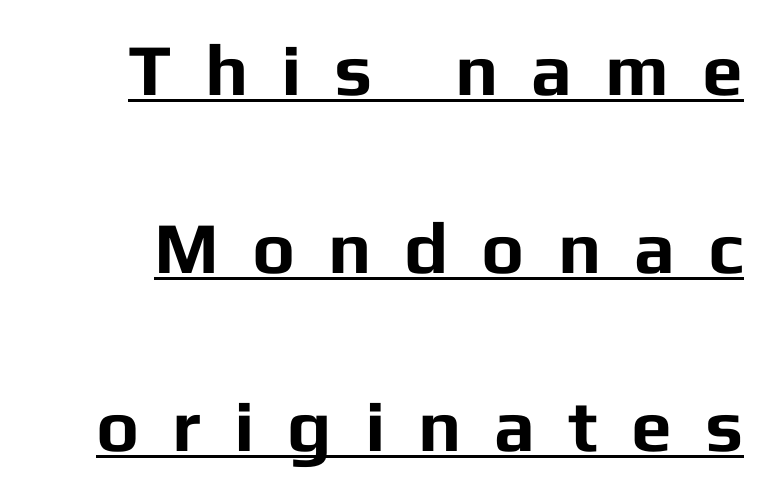
Varying glyph widths throughout — classic text-font behaviour. Note: no serifs on the glyphs. Reading down the column, the eye jumps a long way to each next line. The line texture is sparse and dotted thanks to wide tracking. This sample carries an underscore along the baseline area.
